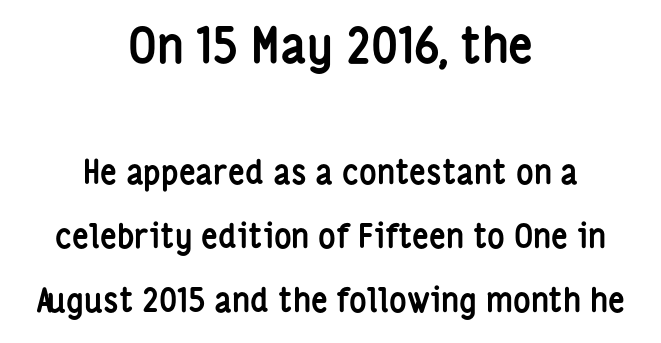
{"serif": "no", "italic": "no", "bold": "yes", "weight": "semibold", "width": "condensed", "stroke_contrast": "low", "x_height": "medium", "monospaced": "no", "underline": "no", "align": "center", "line_spacing": "loose", "line_spacing_ratio": 1.94, "letter_spacing": "normal", "letter_spacing_em": 0.0, "larger_block": "first", "size_ratio": 1.48, "glyph_px": 49}
